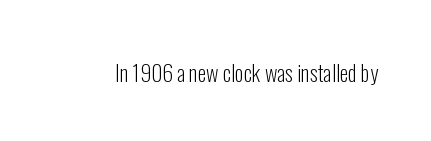
The space directly below the letters is spotless. Quick note: not italic, upright. The line texture is even and compact thanks to regular tracking. These glyphs show unthickened strokes, regular width or finer.
